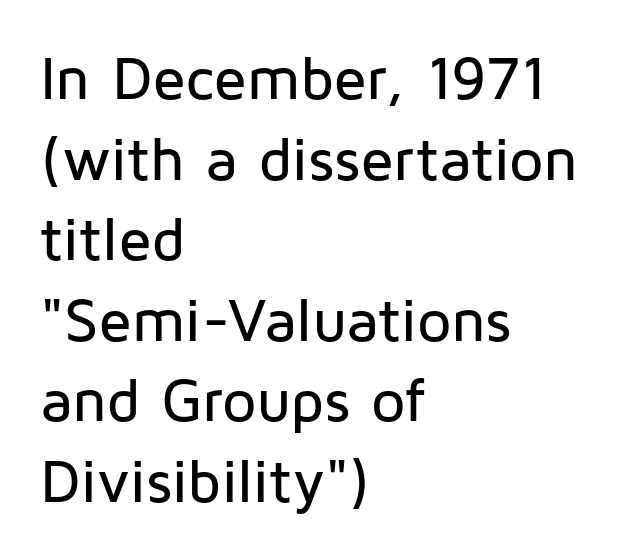
Q: Is the text italic (slanted)? A: No, it is upright.
Q: Is the typeface a serif or a sans-serif typeface? A: Sans-serif.
Q: Is the text underlined? A: No.
Q: How is the paragraph aligned? A: Left-aligned.
Q: Is the spacing between letters normal or unusually wide? A: Normal.
Q: Is the spacing between lines tight, normal or loose? A: Normal.
Q: Width (condensed, normal, or wide)? A: Normal.
Q: Stroke contrast? A: Low.
Q: x-height? A: Medium.
Q: Monospaced? A: No.
